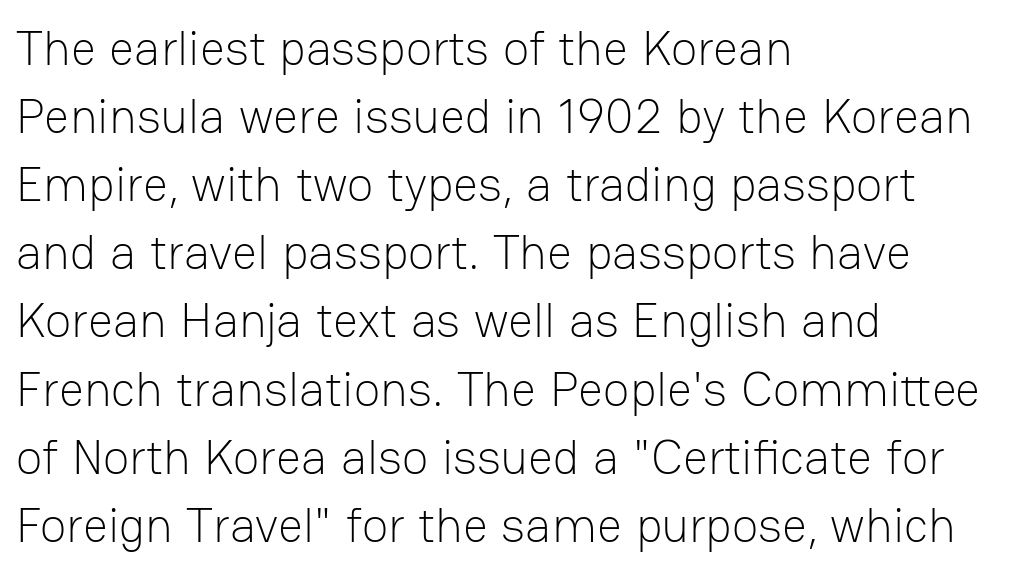
Q: Is the text bold? A: No.
Q: Is the text italic (slanted)? A: No, it is upright.
Q: Is the typeface a serif or a sans-serif typeface? A: Sans-serif.
Q: Is the text underlined? A: No.
Q: How is the paragraph aligned? A: Left-aligned.
Q: Is the spacing between letters normal or unusually wide? A: Normal.
Q: Is the spacing between lines tight, normal or loose? A: Normal.
Q: Width (condensed, normal, or wide)? A: Normal.
Q: Stroke contrast? A: Low.
Q: x-height? A: Medium.
Q: Monospaced? A: No.
